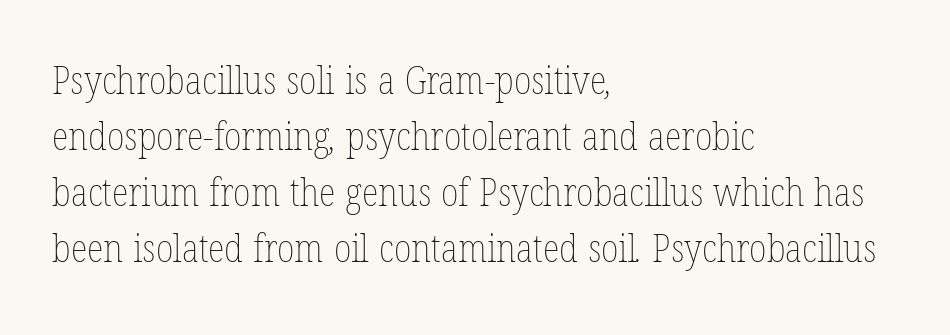
Q: Is the text bold? A: No.
Q: Is the text underlined? A: No.
Q: How is the paragraph aligned? A: Left-aligned.
Q: Is the spacing between letters normal or unusually wide? A: Normal.
Q: Is the spacing between lines tight, normal or loose? A: Normal.
Q: Width (condensed, normal, or wide)? A: Condensed.
Q: Stroke contrast? A: Low.
Q: x-height? A: Medium.
Q: Monospaced? A: No.
